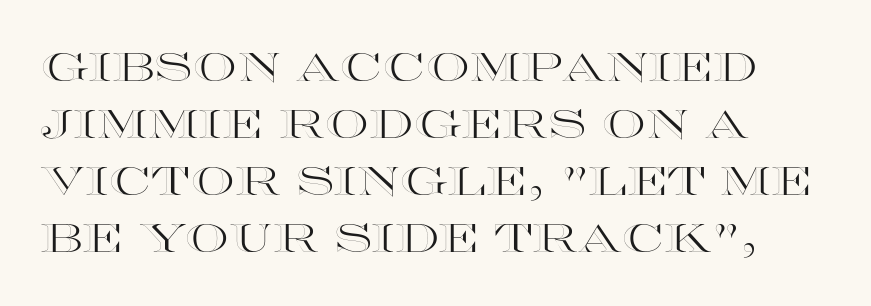
Q: Is the text italic (slanted)? A: No, it is upright.
Q: Is the text underlined? A: No.
Q: How is the paragraph aligned? A: Left-aligned.
Q: Is the spacing between letters normal or unusually wide? A: Normal.
Q: Is the spacing between lines tight, normal or loose? A: Normal.
Q: Width (condensed, normal, or wide)? A: Wide.
Q: x-height? A: Large.
Q: Monospaced? A: No.
